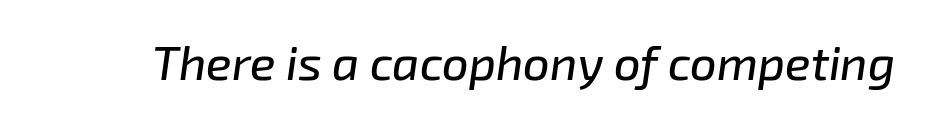
The image shows 47 px text type, italic (leaning right); set normal letter spacing, not underlined; low stroke contrast and a medium x-height.
